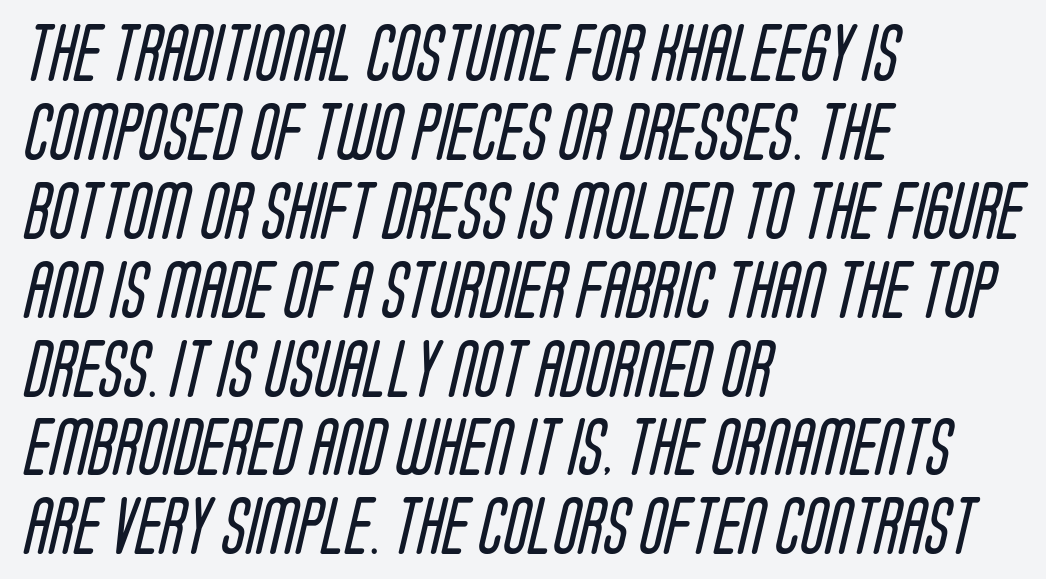
The image shows 58 px regular-weight, condensed sans-serif type; set left-aligned, normal line spacing (1.36x), normal letter spacing, not underlined; low stroke contrast and a large x-height.
